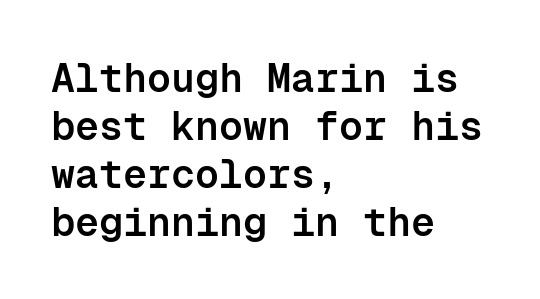
The image shows 40 px semibold sans-serif type, upright, monospaced; set left-aligned, line spacing 1.2x, normal letter spacing, not underlined; low stroke contrast and a medium x-height.
